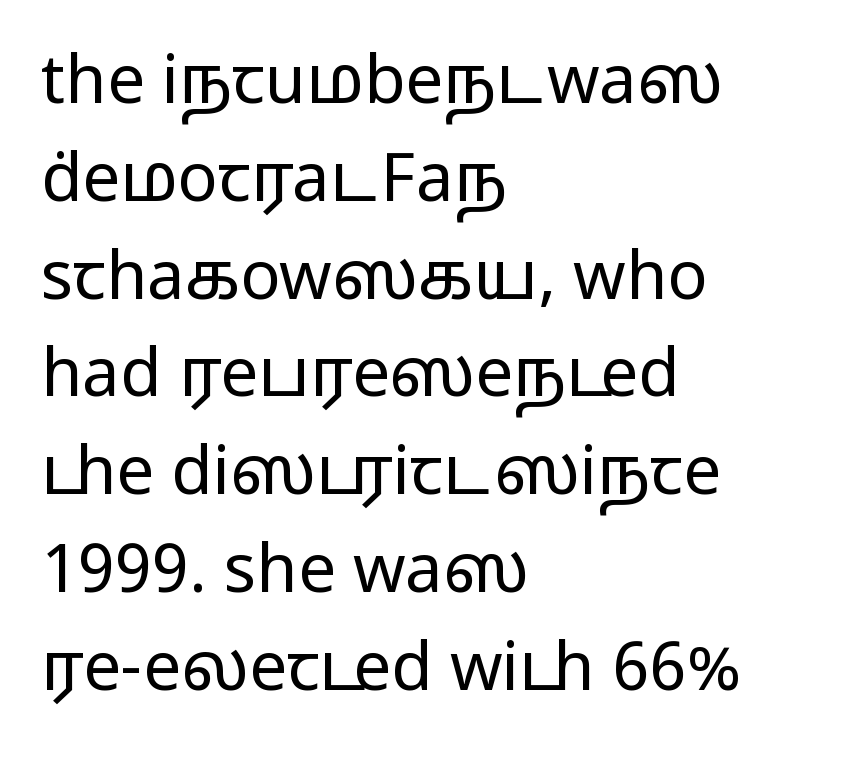
{"serif": "no", "italic": "no", "bold": "no", "weight": "regular", "width": "wide", "stroke_contrast": "low", "x_height": "medium", "monospaced": "no", "underline": "no", "align": "left", "line_spacing": "normal", "line_spacing_ratio": 1.46, "letter_spacing": "normal", "letter_spacing_em": 0.0, "glyph_px": 67}
